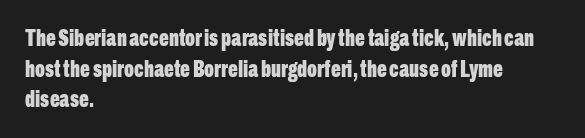
The image shows 23 px bold type, upright; set left-aligned, normal line spacing (1.33x), normal letter spacing, not underlined.
